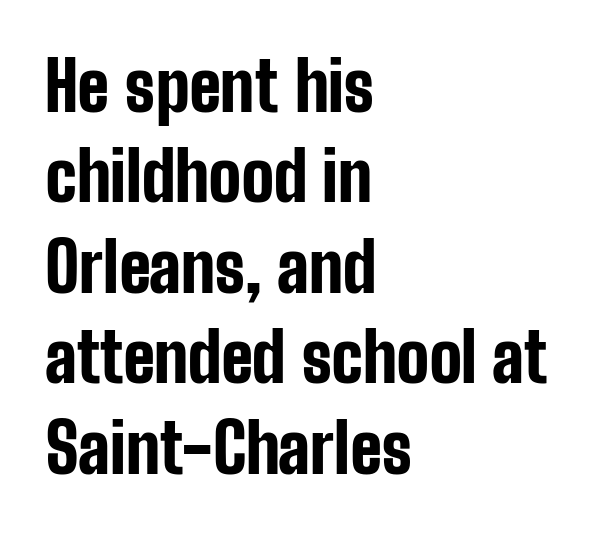
Nope, no serifs anywhere on these letters. Descender tails drop into unmarked territory. Default kerning and tracking; the words read as compact shapes. Caption: bold face, heavy strokes.
